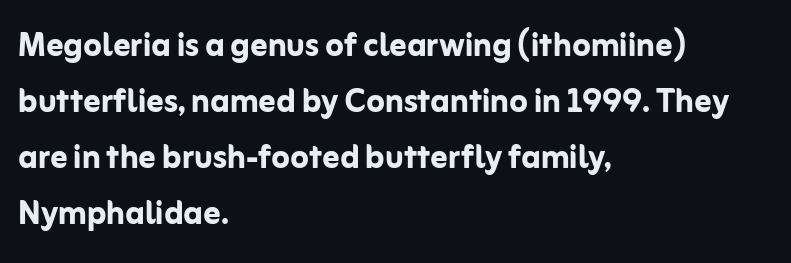
Q: Is the text bold? A: Yes.
Q: Is the text italic (slanted)? A: No, it is upright.
Q: Is the typeface a serif or a sans-serif typeface? A: Sans-serif.
Q: Is the text underlined? A: No.
Q: How is the paragraph aligned? A: Left-aligned.
Q: Is the spacing between letters normal or unusually wide? A: Normal.
Q: Is the spacing between lines tight, normal or loose? A: Normal.
Q: Width (condensed, normal, or wide)? A: Normal.
Q: Stroke contrast? A: Low.
Q: x-height? A: Medium.
Q: Monospaced? A: No.
